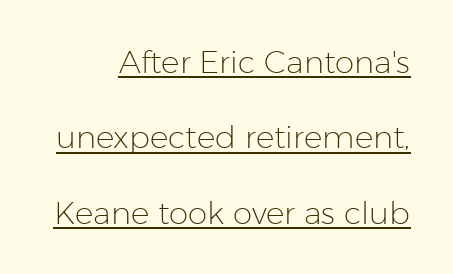
Q: Is the text bold? A: No.
Q: Is the text italic (slanted)? A: No, it is upright.
Q: Is the typeface a serif or a sans-serif typeface? A: Sans-serif.
Q: Is the text underlined? A: Yes.
Q: How is the paragraph aligned? A: Right-aligned.
Q: Is the spacing between letters normal or unusually wide? A: Normal.
Q: Is the spacing between lines tight, normal or loose? A: Loose.
Q: Width (condensed, normal, or wide)? A: Normal.
Q: Stroke contrast? A: Low.
Q: x-height? A: Medium.
Q: Monospaced? A: No.
